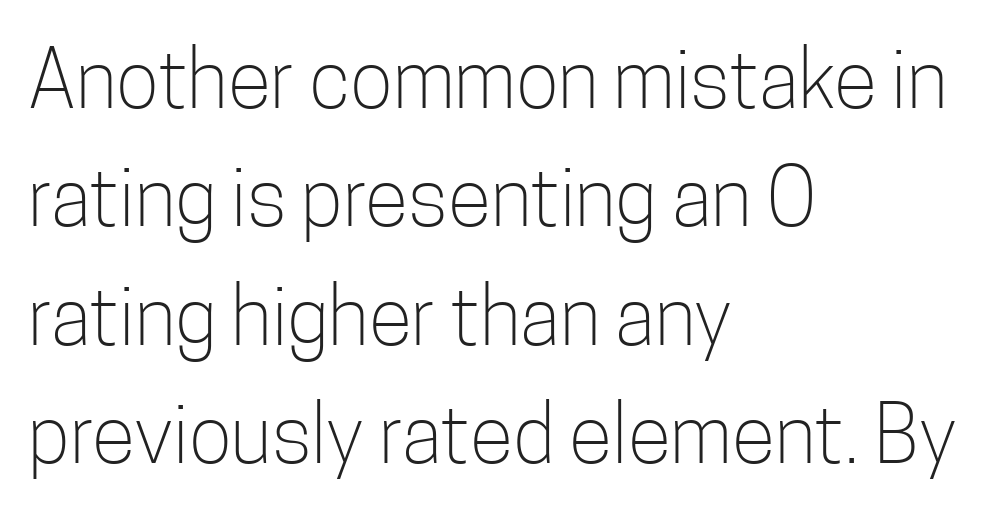
Q: Is the text bold? A: No.
Q: Is the text italic (slanted)? A: No, it is upright.
Q: Is the typeface a serif or a sans-serif typeface? A: Sans-serif.
Q: Is the text underlined? A: No.
Q: How is the paragraph aligned? A: Left-aligned.
Q: Is the spacing between letters normal or unusually wide? A: Normal.
Q: Is the spacing between lines tight, normal or loose? A: Normal.
Q: Width (condensed, normal, or wide)? A: Condensed.
Q: Stroke contrast? A: Low.
Q: x-height? A: Medium.
Q: Monospaced? A: No.
